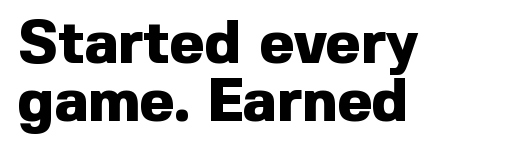
Q: Is the text bold? A: Yes.
Q: Is the text italic (slanted)? A: No, it is upright.
Q: Is the typeface a serif or a sans-serif typeface? A: Sans-serif.
Q: Is the text underlined? A: No.
Q: How is the paragraph aligned? A: Left-aligned.
Q: Is the spacing between letters normal or unusually wide? A: Normal.
Q: Is the spacing between lines tight, normal or loose? A: Tight.
Q: Width (condensed, normal, or wide)? A: Normal.
Q: x-height? A: Medium.
Q: Monospaced? A: No.
